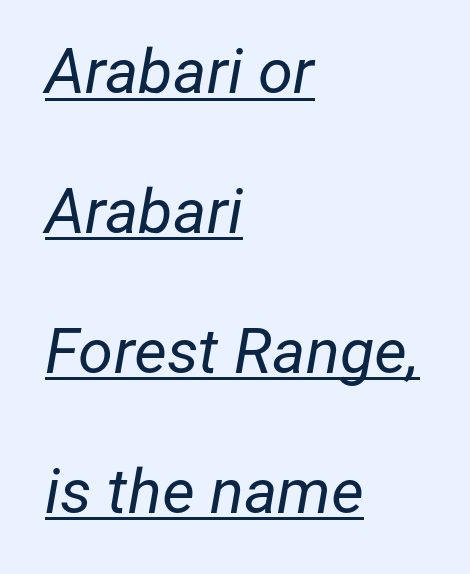
Visually the block forms a straight wall on the left and a jagged coastline on the right. Regarding leading, the lines here are spaced well apart. Is this a fixed-width face? No — the glyphs have proportional, varying widths. Designer's note — italics engaged. Letters have the restrained weight of plain body copy at most.
